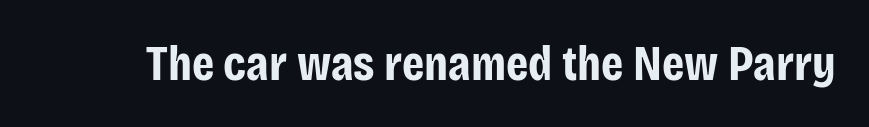
The image shows 50 px bold, condensed sans-serif type, upright; set normal letter spacing, not underlined; low stroke contrast and a large x-height.
